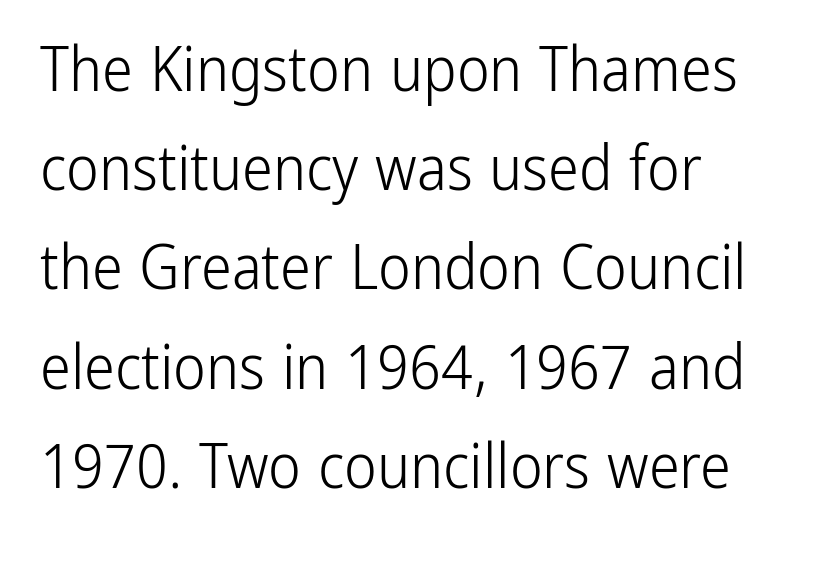
The image shows 62 px light, condensed sans-serif type, upright; set left-aligned, normal line spacing (1.6x), normal letter spacing, not underlined; low stroke contrast and a medium x-height.
